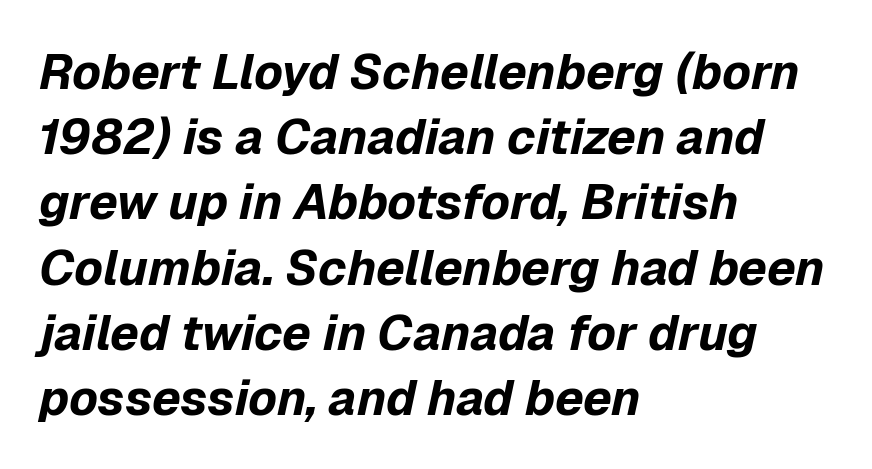
The image shows 49 px bold type, italic (leaning right); set left-aligned, normal line spacing (1.33x), normal letter spacing, not underlined; low stroke contrast and a medium x-height.
